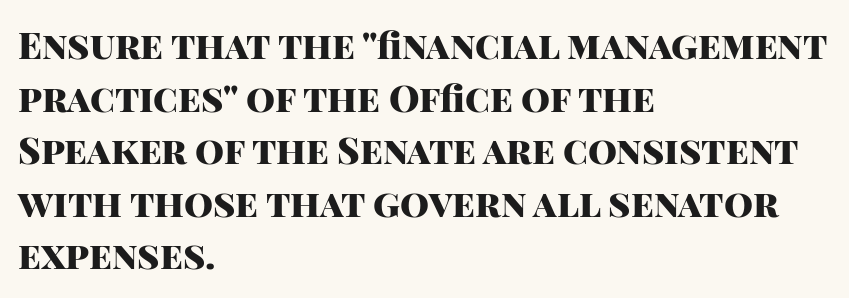
Note the varied advance widths — an 'i' is clearly narrower than an 'm'. Does extra space separate the letters? No, they use regular spacing. In terms of posture, this sample is upright. The baseline area is clear. The sample has been set heavy, in full bold.
